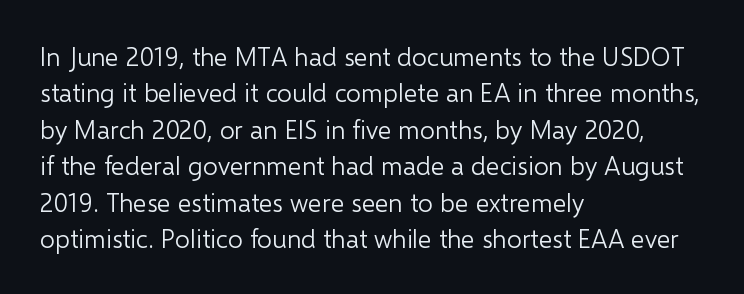
Q: Is the text bold? A: No.
Q: Is the text italic (slanted)? A: No, it is upright.
Q: Is the text underlined? A: No.
Q: How is the paragraph aligned? A: Left-aligned.
Q: Is the spacing between letters normal or unusually wide? A: Normal.
Q: Is the spacing between lines tight, normal or loose? A: Normal.
